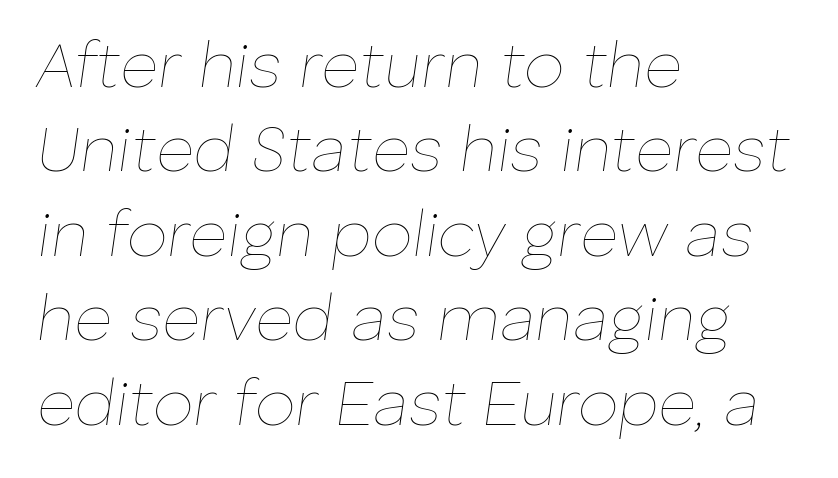
Q: Is the text bold? A: No.
Q: Is the text italic (slanted)? A: Yes, it leans right by about 8 degrees.
Q: Is the text underlined? A: No.
Q: How is the paragraph aligned? A: Left-aligned.
Q: Is the spacing between letters normal or unusually wide? A: Normal.
Q: Is the spacing between lines tight, normal or loose? A: Normal.
Q: Width (condensed, normal, or wide)? A: Normal.
Q: Stroke contrast? A: Low.
Q: x-height? A: Medium.
Q: Monospaced? A: No.
